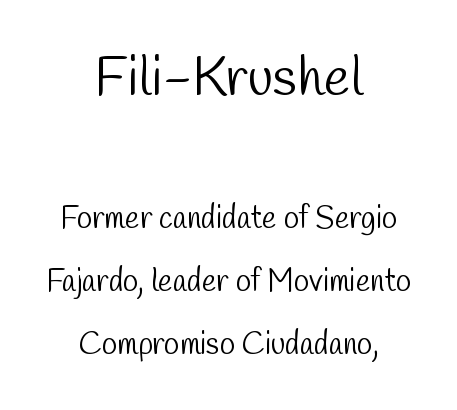
The image shows 55 px light, condensed sans-serif type; set centered, loose line spacing (2.03x), normal letter spacing, not underlined; the first (top) block is 1.77x larger; low stroke contrast and a medium x-height.
